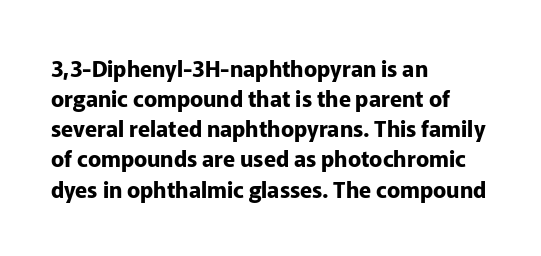
Q: Is the text bold? A: Yes.
Q: Is the text italic (slanted)? A: No, it is upright.
Q: Is the text underlined? A: No.
Q: How is the paragraph aligned? A: Left-aligned.
Q: Is the spacing between letters normal or unusually wide? A: Normal.
Q: Is the spacing between lines tight, normal or loose? A: Normal.
